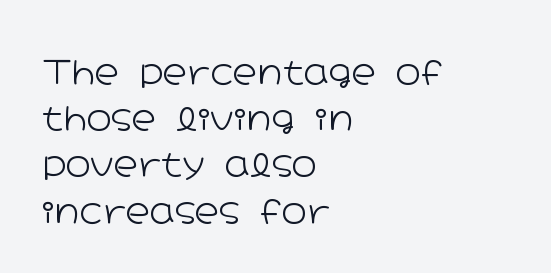
Is the letter spacing exaggerated? No — it looks like the ordinary default. The type sits square on the baseline with zero lean. The designer went with a sans here, leaving each stem footless. A typesetter would call this proportional, since set widths differ per character. Regular leading. This reads as an unemphasized weight, regular at the heaviest.
